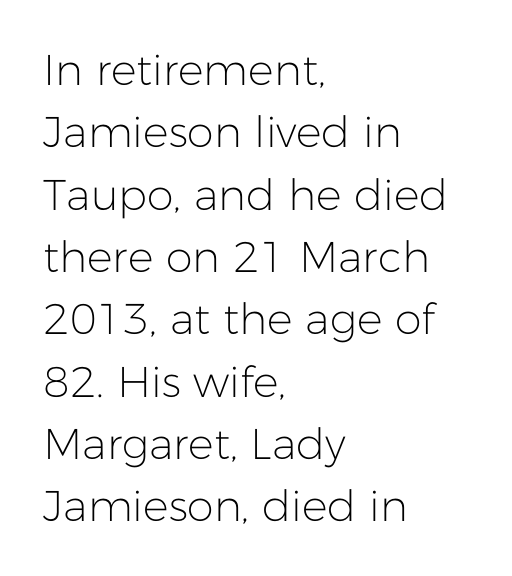
The image shows 43 px light sans-serif type, upright; set left-aligned, normal line spacing (1.45x), normal letter spacing, not underlined; low stroke contrast and a medium x-height.
